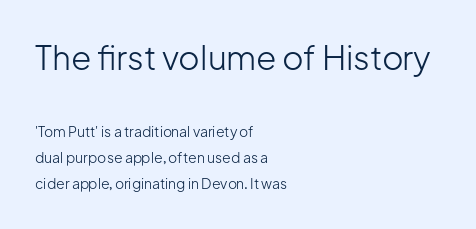
Beneath every word, the page is bare. The letters sit at their default tracking, neither squeezed nor spread. Unlike a traditional serif, this face leaves its strokes unadorned. Rendered with straight, roman letterforms. A quiet, ordinary-to-light weight characterises the typeface. These two chunks differ in scale, with the top chunk taking the larger measure.
